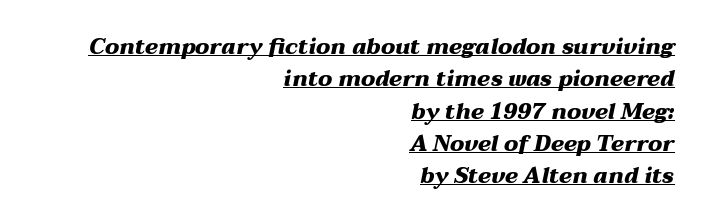
The image shows 22 px bold type, italic (leaning right); set right-aligned, normal line spacing (1.47x), normal letter spacing, underlined.
